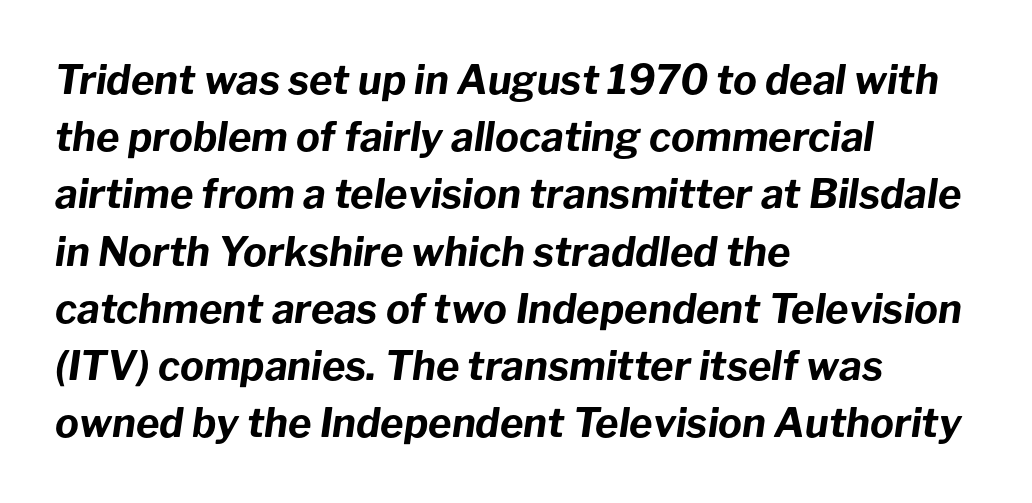
Caption: multi-line text, flush left, ragged right. I'd describe the lettering as bold — thick and assertive. Students, observe: this is what conventionally led text looks like. You could not count columns in this text — the font is proportionally spaced. The horizontal fit of the characters is conventional and even.
